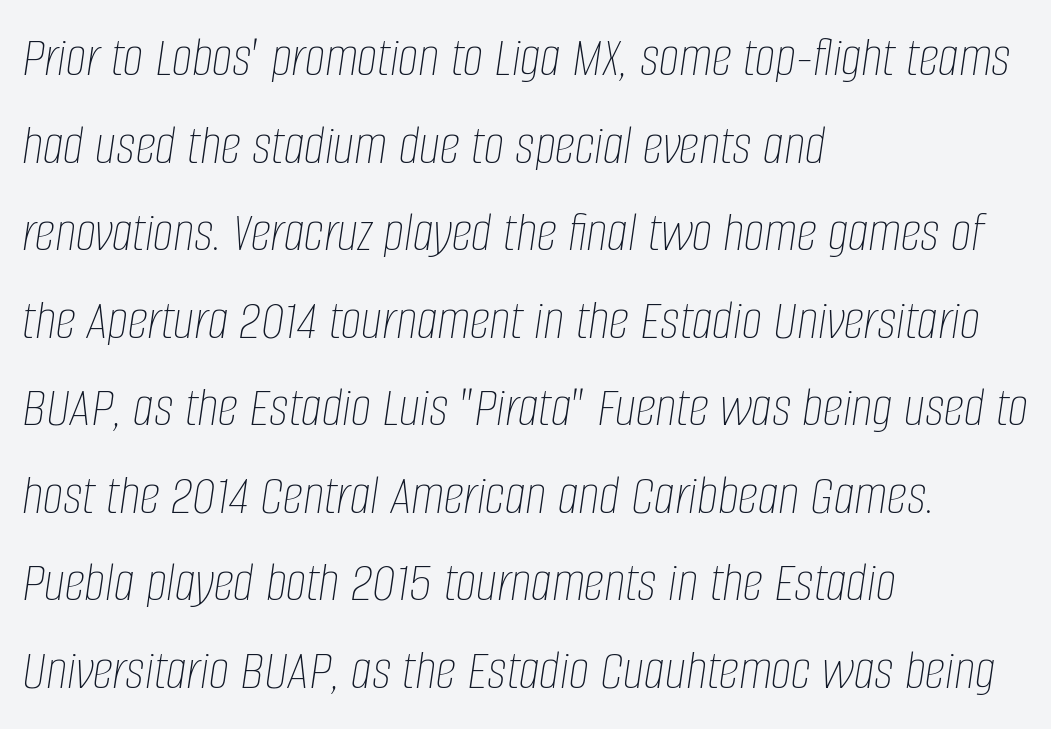
Q: Is the text bold? A: No.
Q: Is the text italic (slanted)? A: Yes, it leans right by about 8 degrees.
Q: Is the text underlined? A: No.
Q: How is the paragraph aligned? A: Left-aligned.
Q: Is the spacing between letters normal or unusually wide? A: Normal.
Q: Is the spacing between lines tight, normal or loose? A: Normal.
Q: Width (condensed, normal, or wide)? A: Condensed.
Q: Stroke contrast? A: Low.
Q: x-height? A: Large.
Q: Monospaced? A: No.
